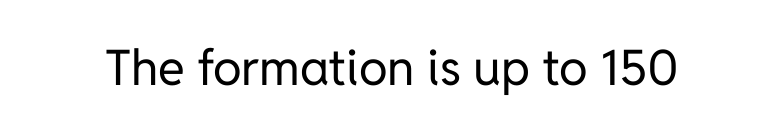
Q: Is the text bold? A: No.
Q: Is the text italic (slanted)? A: No, it is upright.
Q: Is the typeface a serif or a sans-serif typeface? A: Sans-serif.
Q: Is the text underlined? A: No.
Q: Is the spacing between letters normal or unusually wide? A: Normal.
Q: Width (condensed, normal, or wide)? A: Normal.
Q: Stroke contrast? A: Low.
Q: x-height? A: Medium.
Q: Monospaced? A: No.
